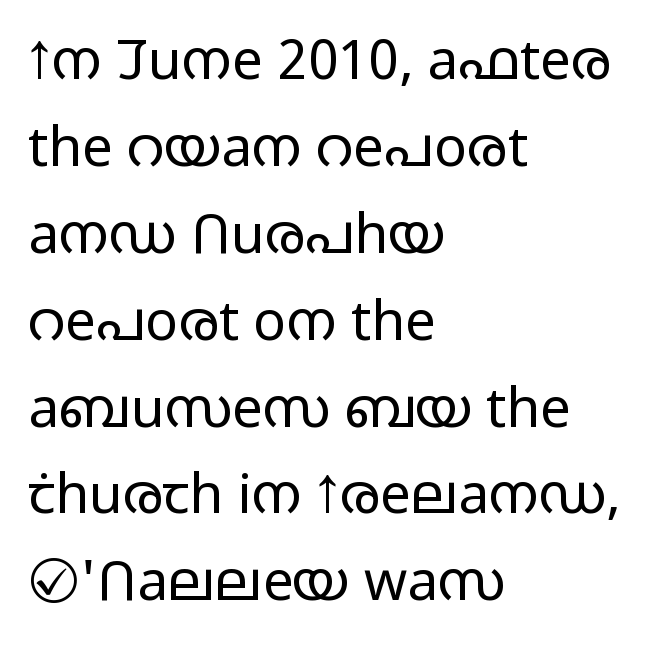
{"serif": "no", "italic": "no", "bold": "no", "weight": "light", "width": "wide", "stroke_contrast": "low", "x_height": "medium", "monospaced": "no", "underline": "no", "align": "left", "line_spacing": "normal", "line_spacing_ratio": 1.58, "letter_spacing": "normal", "letter_spacing_em": 0.0, "glyph_px": 55}
